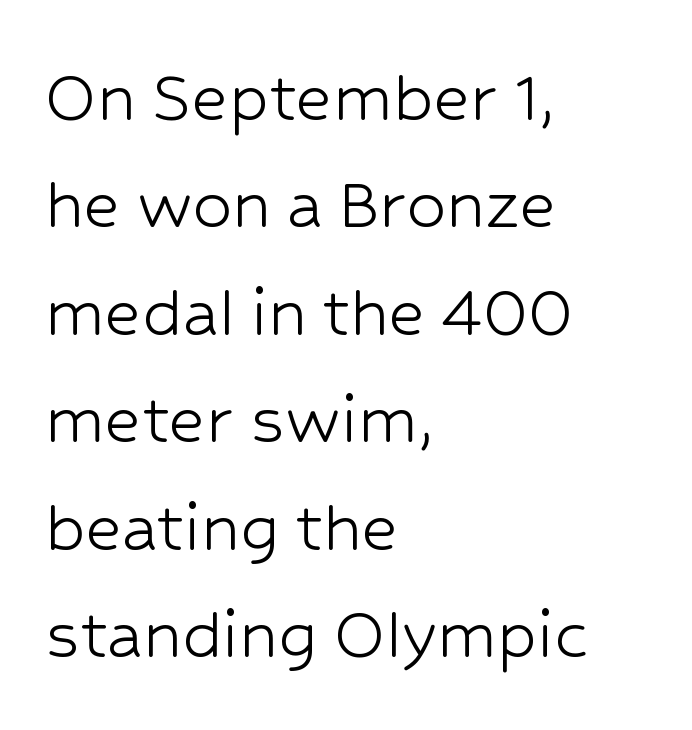
The image shows 79 px light sans-serif type, upright; set left-aligned, normal line spacing (1.36x), normal letter spacing, not underlined; low stroke contrast and a medium x-height.
